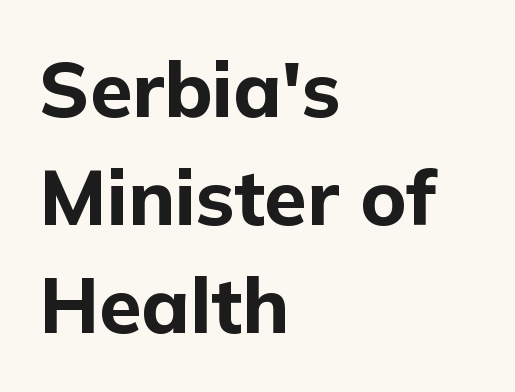
Q: Is the text bold? A: Yes.
Q: Is the text italic (slanted)? A: No, it is upright.
Q: Is the typeface a serif or a sans-serif typeface? A: Sans-serif.
Q: Is the text underlined? A: No.
Q: How is the paragraph aligned? A: Left-aligned.
Q: Is the spacing between letters normal or unusually wide? A: Normal.
Q: Is the spacing between lines tight, normal or loose? A: Normal.
Q: Width (condensed, normal, or wide)? A: Normal.
Q: Stroke contrast? A: Low.
Q: x-height? A: Medium.
Q: Monospaced? A: No.
